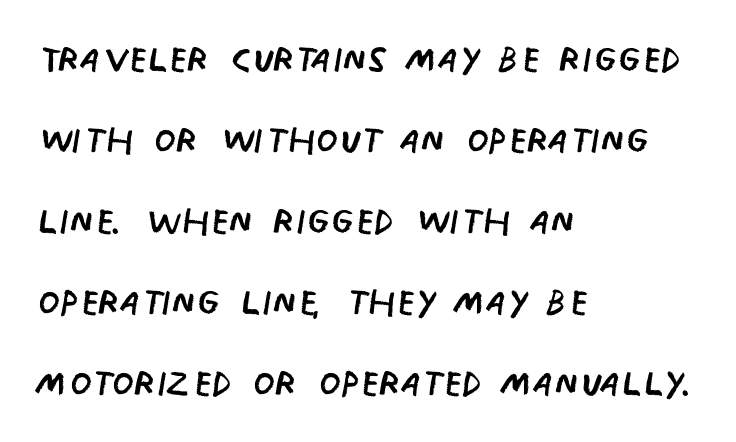
This sample has the flowing, uneven cadence of proportional lettering. The strip under each line holds only bare page. No chunkiness to these letters — they're not bold. The rag falls on the right side of this text block. The tracking reads as untouched default to a designer's eye. What kind of face is this? One without serifs — a sans.
